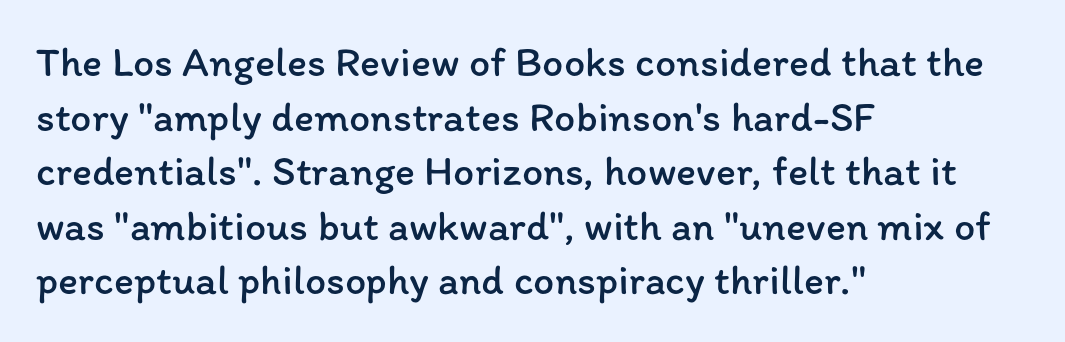
The rendering uses a moderate line-height, typical for paragraphs. The foot of each line stays bare and open. The strokes carry an ordinary text weight at most. In CSS terms this would be text-align: left. Posture: straight, roman, zero tilt. Do the characters align in a grid? No, the font is proportional.
